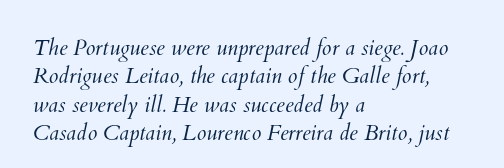
{"bold": "no", "underline": "no", "align": "left", "line_spacing": "normal", "line_spacing_ratio": 1.29, "letter_spacing": "normal", "letter_spacing_em": 0.0, "glyph_px": 22}
